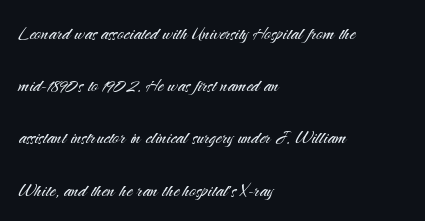
The image shows 23 px text type; set left-aligned, loose line spacing (2.27x), normal letter spacing, not underlined.
